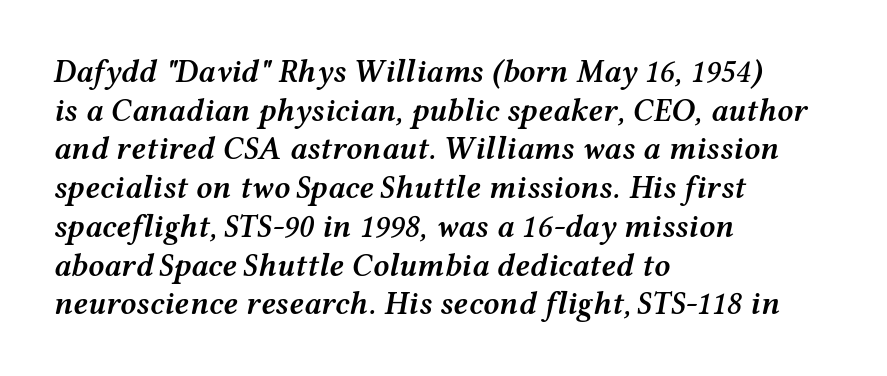
Teacher's note: observe the even left margin — that is flush-left alignment. Looking at the ascenders, they clearly lean. Characters follow at the spacing the type designer built in. The specimen omits any rule beneath the text block's lines. Here the designer chose a conventional face with non-uniform glyph widths.
